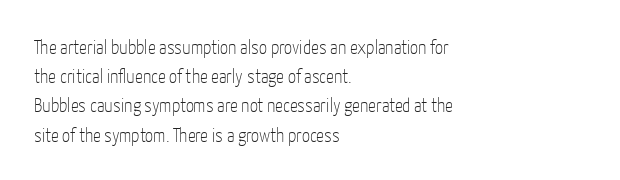
A normal amount of white space separates one row of letters from the next. The foot of each line stays bare and open. The ragged edge is on the right, which tells us the setting is flush left. This sample uses an upright cut, with every glyph sitting square on the baseline. No chunkiness to these letters — they're not bold. Does extra space separate the letters? No, they use regular spacing.
